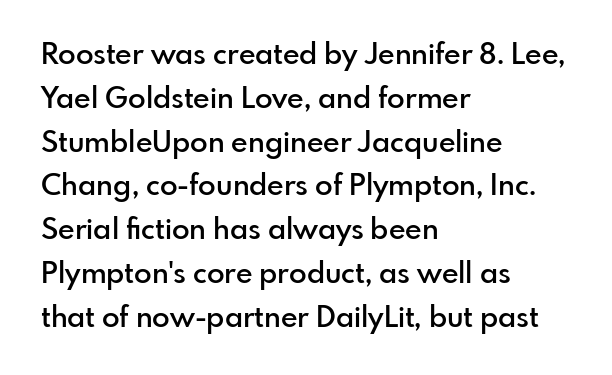
The area under the type is left untouched. Every letter is mildly thick-stroked: semibold rather than bold. The vertical gap from one line to the next is medium. How are the letters spaced? Ordinarily, with no added tracking. These lines are rendered in a variable-pitch font.
